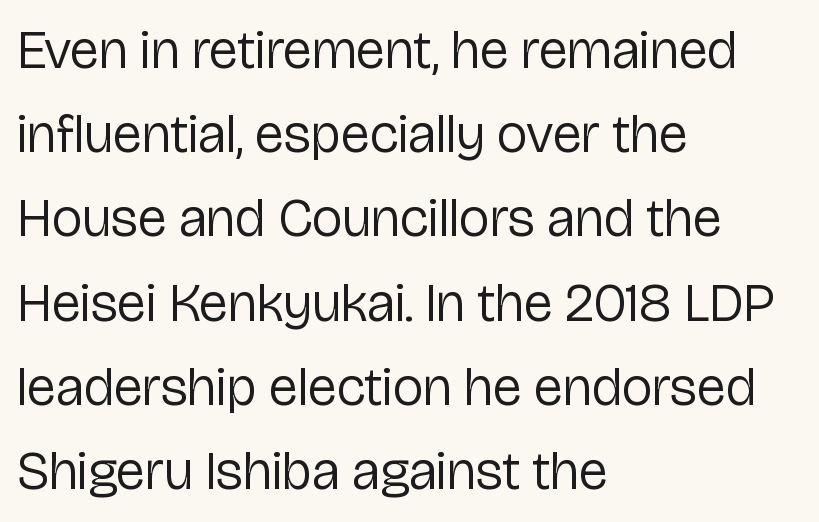
Q: Is the text bold? A: No.
Q: Is the text italic (slanted)? A: No, it is upright.
Q: Is the typeface a serif or a sans-serif typeface? A: Sans-serif.
Q: Is the text underlined? A: No.
Q: How is the paragraph aligned? A: Left-aligned.
Q: Is the spacing between letters normal or unusually wide? A: Normal.
Q: Is the spacing between lines tight, normal or loose? A: Normal.
Q: Width (condensed, normal, or wide)? A: Normal.
Q: Stroke contrast? A: Low.
Q: x-height? A: Medium.
Q: Monospaced? A: No.
